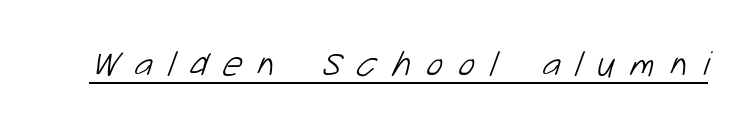
Honestly, the letter spacing is so wide it's the main thing you notice. Weight class: somewhere from thin through regular. Each letter keeps its own natural width here, so spacing adapts to shape. This rendering features underlined lettering. This is sans-serif lettering, the kind often seen on screens and signage.
